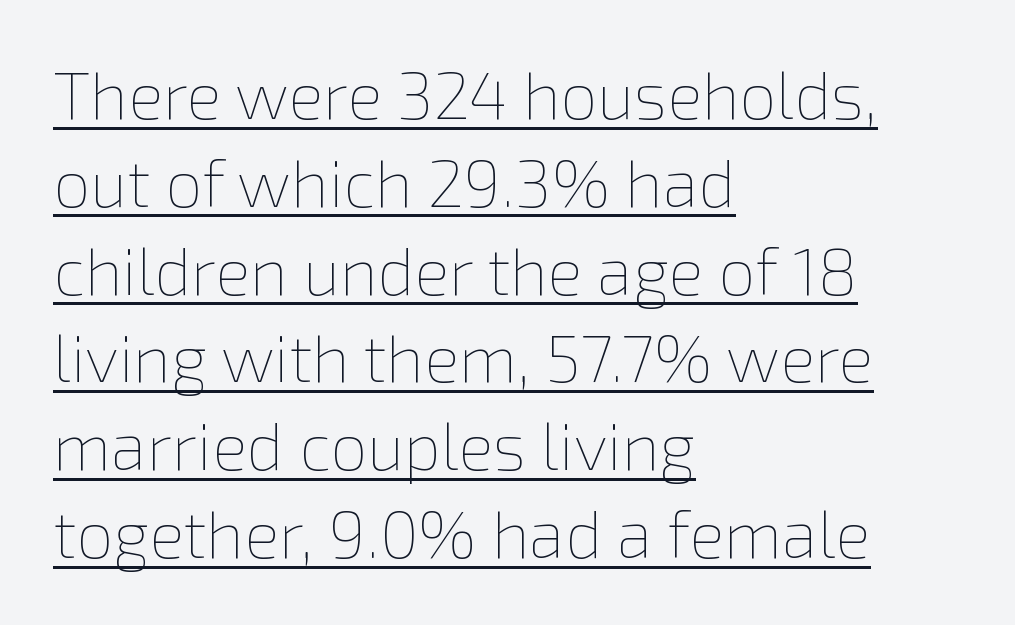
The cut favours lightness, reaching ordinary text weight at its darkest. The letters advance in unequal steps, a hallmark of proportional type. The specimen includes a rule beneath the text block's lines. One-word summary of the alignment: left.
